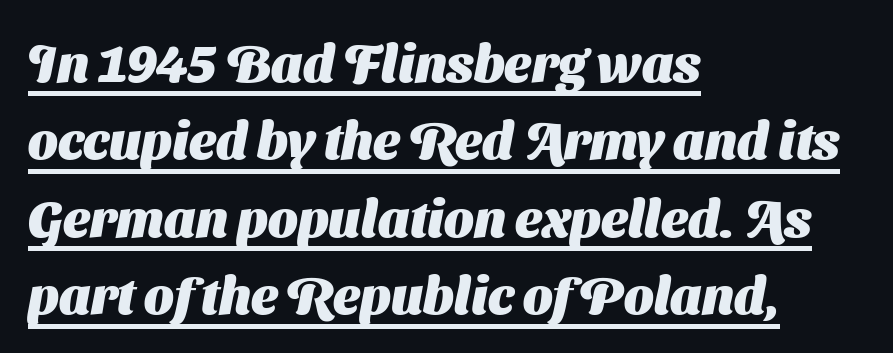
Q: Is the text bold? A: Yes.
Q: Is the typeface a serif or a sans-serif typeface? A: Sans-serif.
Q: Is the text underlined? A: Yes.
Q: How is the paragraph aligned? A: Left-aligned.
Q: Is the spacing between letters normal or unusually wide? A: Normal.
Q: Is the spacing between lines tight, normal or loose? A: Normal.
Q: Width (condensed, normal, or wide)? A: Normal.
Q: Stroke contrast? A: Medium.
Q: x-height? A: Medium.
Q: Monospaced? A: No.
